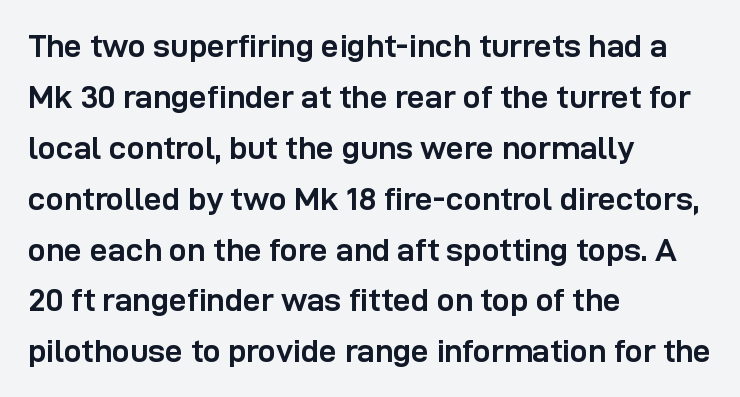
Q: Is the text bold? A: Yes.
Q: Is the text italic (slanted)? A: No, it is upright.
Q: Is the typeface a serif or a sans-serif typeface? A: Sans-serif.
Q: Is the text underlined? A: No.
Q: How is the paragraph aligned? A: Left-aligned.
Q: Is the spacing between letters normal or unusually wide? A: Normal.
Q: Is the spacing between lines tight, normal or loose? A: Normal.
Q: Width (condensed, normal, or wide)? A: Normal.
Q: Stroke contrast? A: Low.
Q: x-height? A: Medium.
Q: Monospaced? A: No.
